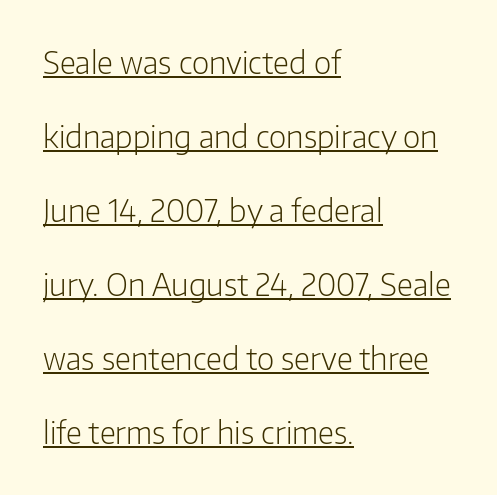
The image shows 30 px light sans-serif type, upright; set left-aligned, loose line spacing (2.47x), normal letter spacing, underlined; low stroke contrast and a medium x-height.
